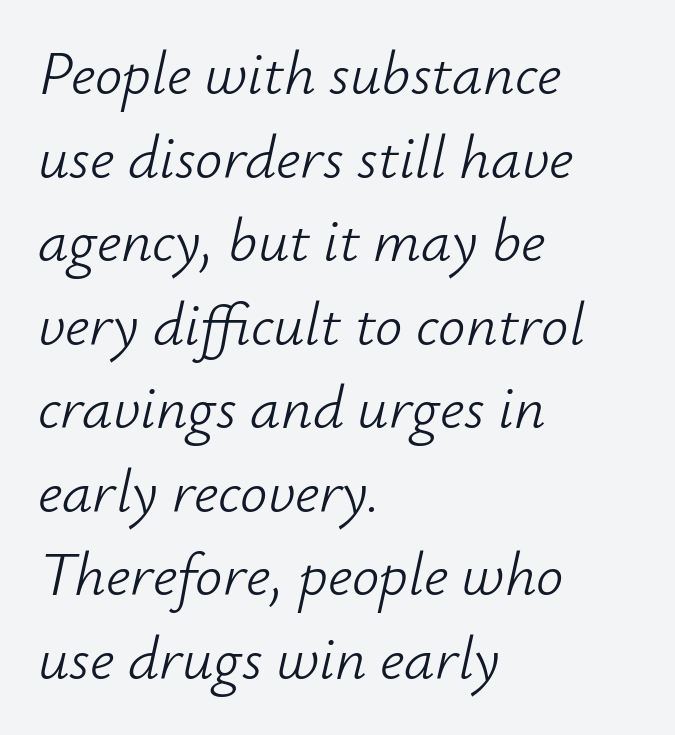
{"italic": "yes", "lean": "right", "slant_degrees": 12, "bold": "no", "weight": "light", "width": "normal", "stroke_contrast": "low", "x_height": "small", "monospaced": "no", "underline": "no", "align": "left", "line_spacing": "normal", "line_spacing_ratio": 1.37, "letter_spacing": "normal", "letter_spacing_em": 0.0, "glyph_px": 61}
